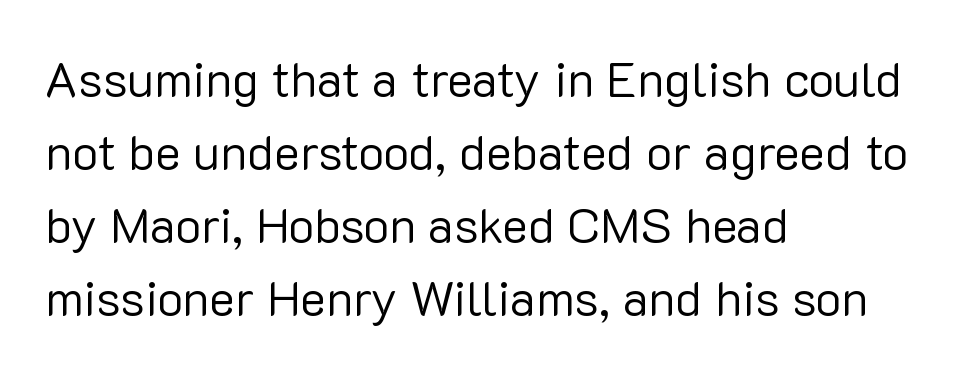
The image shows 49 px regular-weight sans-serif type, upright; set left-aligned, normal line spacing (1.49x), normal letter spacing, not underlined; low stroke contrast and a medium x-height.
